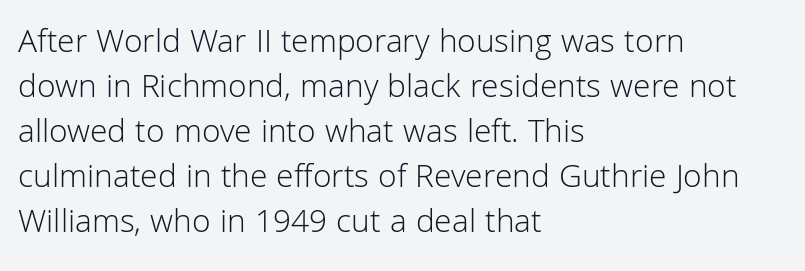
The image shows 34 px light sans-serif type, upright; set left-aligned, normal line spacing (1.32x), normal letter spacing, not underlined; low stroke contrast and a medium x-height.
